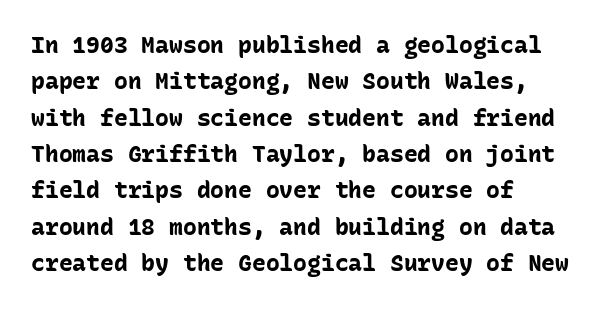
The text block is weighted toward the left margin, trailing off unevenly rightward. These lines carry a lot of weight — the face is fully bold. The letters stand upright; this is a roman face. Each row of text sits above clean, open space. This rendering leaves character spacing at its baseline value.
